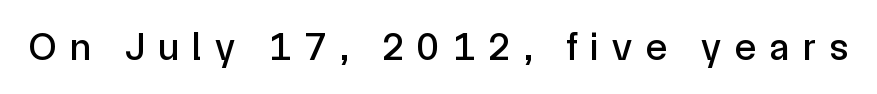
Q: Is the text italic (slanted)? A: No, it is upright.
Q: Is the typeface a serif or a sans-serif typeface? A: Sans-serif.
Q: Is the text underlined? A: No.
Q: Is the spacing between letters normal or unusually wide? A: Unusually wide.
Q: Width (condensed, normal, or wide)? A: Normal.
Q: x-height? A: Medium.
Q: Monospaced? A: No.
